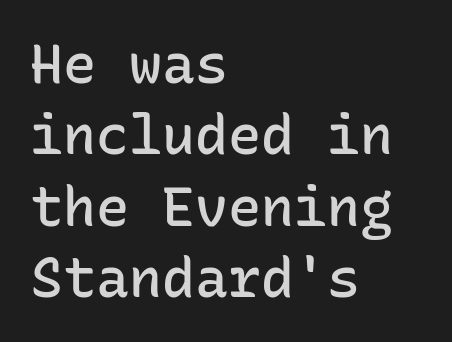
{"serif": "no", "italic": "no", "bold": "semi", "weight": "semibold", "width": "normal", "stroke_contrast": "low", "x_height": "medium", "monospaced": "yes", "underline": "no", "align": "left", "line_spacing": "normal", "line_spacing_ratio": 1.3, "letter_spacing": "normal", "letter_spacing_em": 0.0, "glyph_px": 55}
